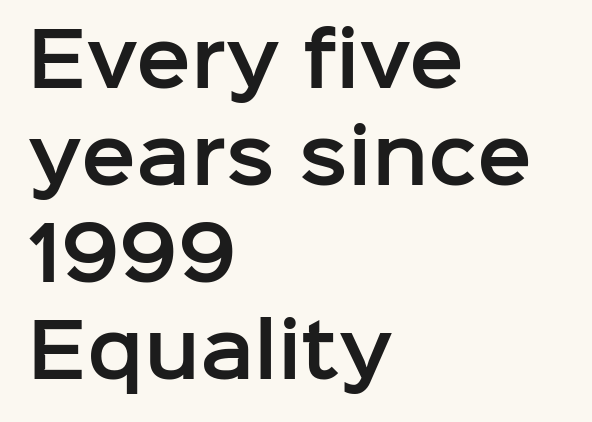
{"serif": "no", "italic": "no", "width": "normal", "stroke_contrast": "low", "x_height": "medium", "monospaced": "no", "underline": "no", "align": "left", "line_spacing": "normal", "line_spacing_ratio": 1.33, "letter_spacing": "normal", "letter_spacing_em": 0.0, "glyph_px": 73}
